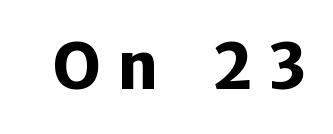
The letterforms stand isolated, each surrounded by extra space. This is sans-serif lettering, the kind often seen on screens and signage. Quick note: not italic, upright. In terms of weight, the rendering is a true, heavy bold. Has an underline been added? It has not. Character widths vary here, with narrow letters taking less room than wide ones.
